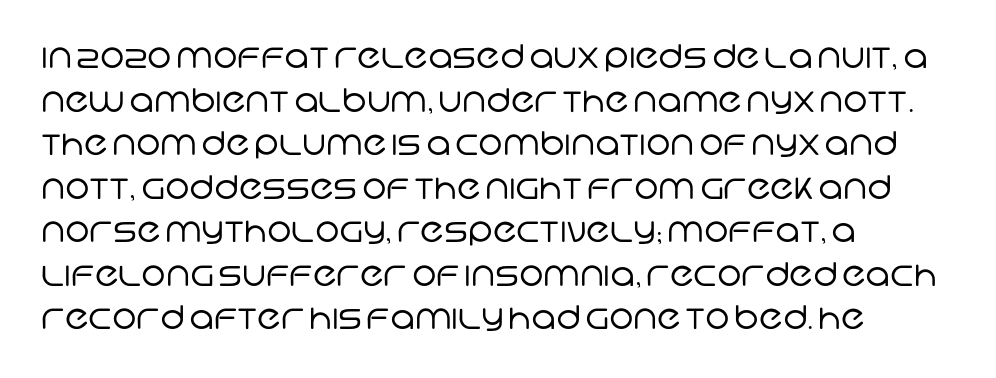
The image shows 33 px regular-weight sans-serif type; set left-aligned, normal line spacing (1.32x), normal letter spacing, not underlined; low stroke contrast and a large x-height.
